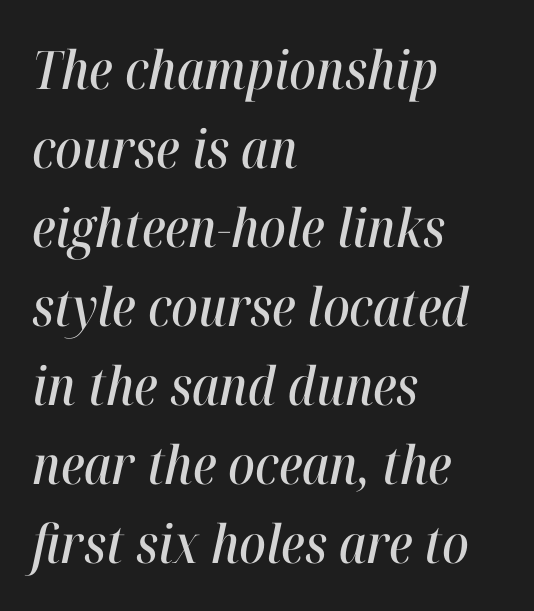
{"italic": "yes", "lean": "right", "slant_degrees": 12, "width": "condensed", "stroke_contrast": "high", "x_height": "medium", "monospaced": "no", "underline": "no", "align": "left", "line_spacing": "normal", "line_spacing_ratio": 1.49, "letter_spacing": "normal", "letter_spacing_em": 0.0, "glyph_px": 53}
